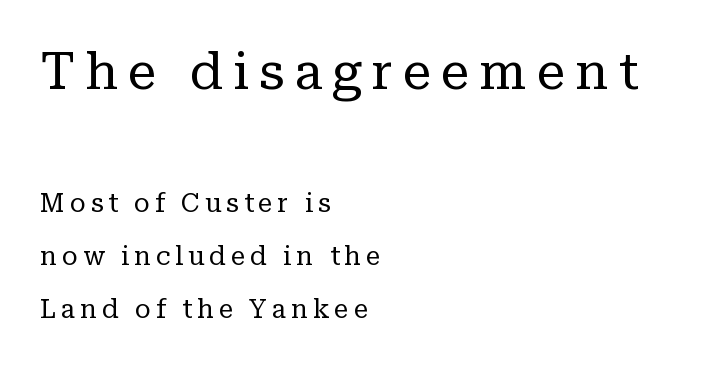
Here the designer chose a conventional face with non-uniform glyph widths. Think standard paragraph weight, or any step lighter than that. These lines are composed in type with serifs. In terms of leading, this rendering errs on the spacious side. Letters rest on an invisible, unmarked baseline. One-word summary of the alignment: left.
